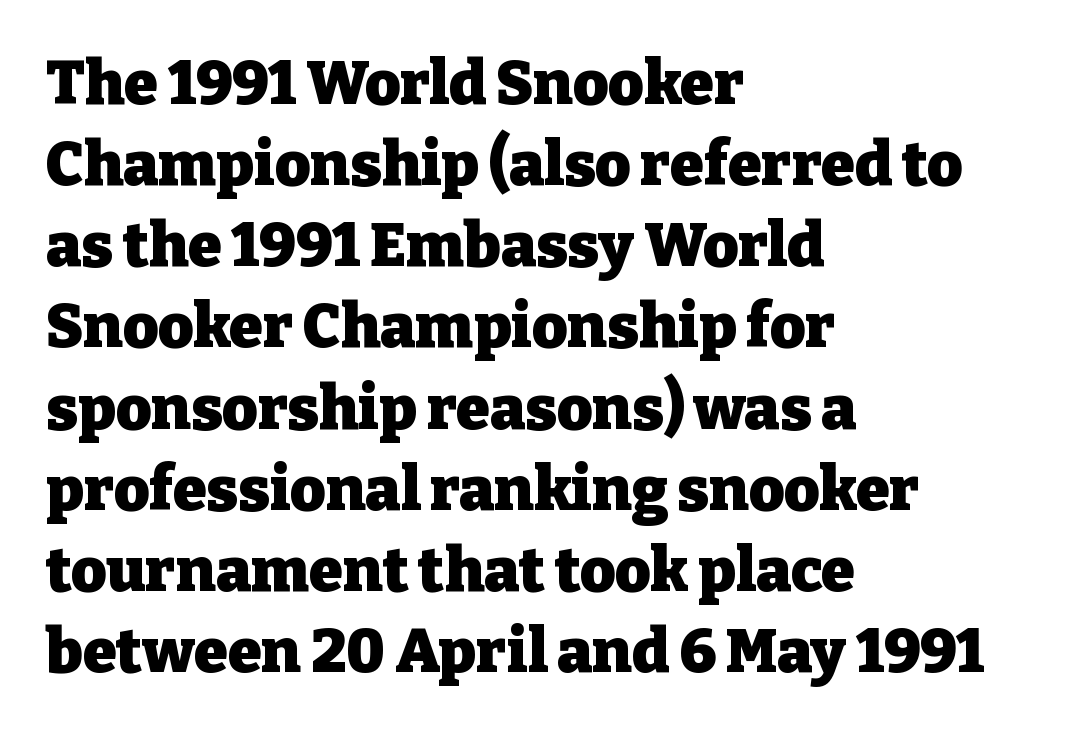
{"serif": "yes", "italic": "no", "bold": "yes", "weight": "heavy", "width": "normal", "stroke_contrast": "low", "x_height": "medium", "monospaced": "no", "underline": "no", "align": "left", "line_spacing": "normal", "line_spacing_ratio": 1.33, "letter_spacing": "normal", "letter_spacing_em": 0.0, "glyph_px": 61}
